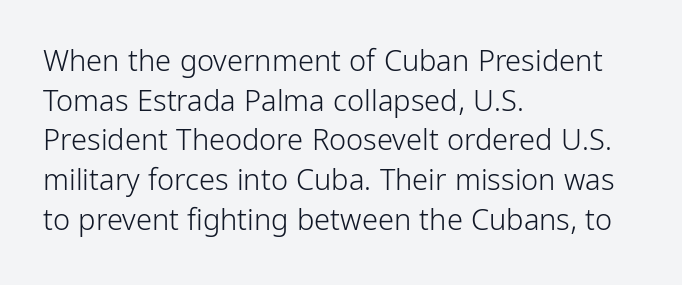
All the whitespace from short lines collects on the right. Weight: not bold — regular or lighter. Compared with typical body copy, the letter spacing here is the same. The leading is moderate, giving the passage an even texture. The font's upright variant was chosen for this text.
